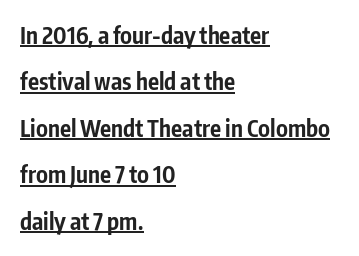
Q: Is the text bold? A: Yes.
Q: Is the text italic (slanted)? A: No, it is upright.
Q: Is the text underlined? A: Yes.
Q: How is the paragraph aligned? A: Left-aligned.
Q: Is the spacing between letters normal or unusually wide? A: Normal.
Q: Is the spacing between lines tight, normal or loose? A: Loose.
